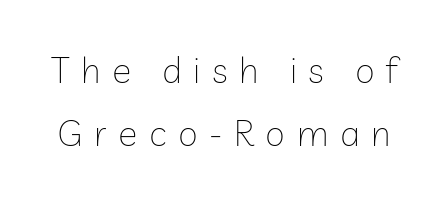
Upright lettering throughout. No feet cap the strokes, marking this as sans-serif type. What stands out about the letter spacing? Its width — letters are far apart. No letter is thick-stroked: the sample isn't bold. Do the characters align in a grid? No, the font is proportional. Descender tails drop into unmarked territory.
